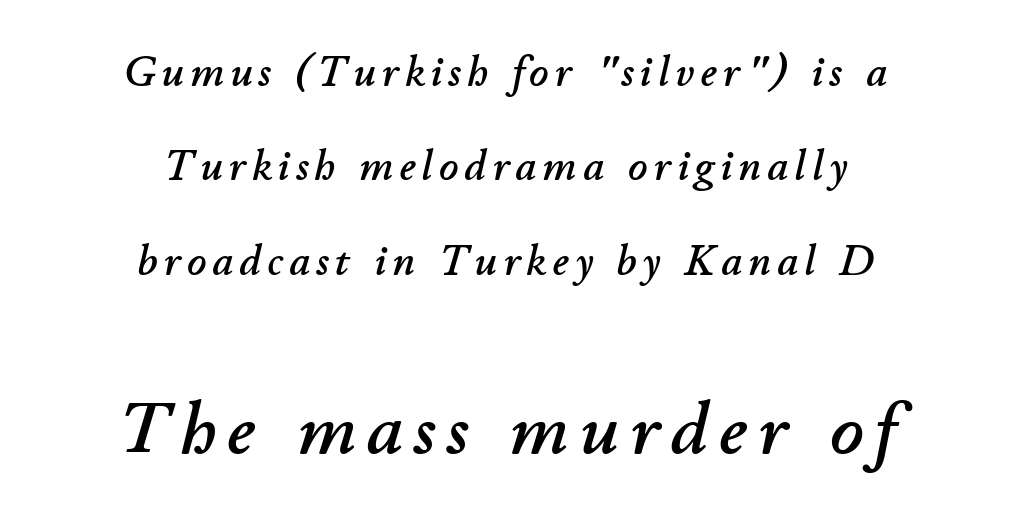
Q: Is the text italic (slanted)? A: Yes, it leans right by about 11 degrees.
Q: Is the text underlined? A: No.
Q: How is the paragraph aligned? A: Centered.
Q: Is the spacing between lines tight, normal or loose? A: Loose.
Q: Which block of text is set in a larger size, the first (top) or the second (bottom)? A: The second (bottom) one.
Q: Width (condensed, normal, or wide)? A: Normal.
Q: Stroke contrast? A: Low.
Q: x-height? A: Small.
Q: Monospaced? A: No.
